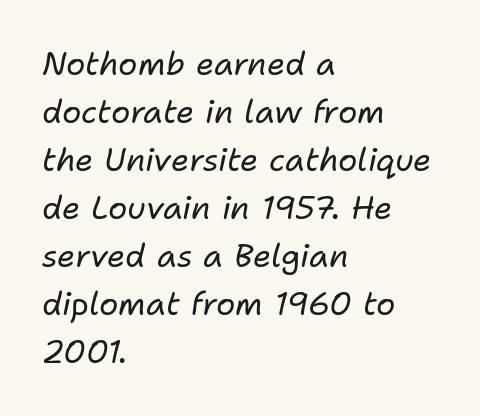
The image shows 32 px regular-weight type, italic (leaning right); set left-aligned, normal line spacing (1.5x), normal letter spacing, not underlined; low stroke contrast and a medium x-height.
